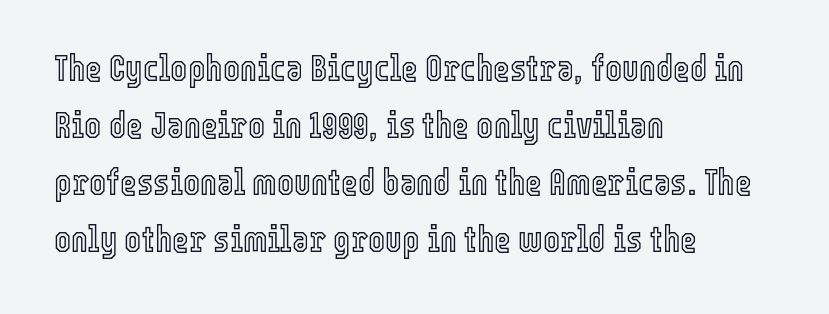
You could call the tracking neutral — neither tight nor loose. Evenly set lines give the paragraph a standard silhouette. Short and long lines alike share a common starting point at left. Rule under the text: the space is simply empty. Do the letters lean? They stand straight.
